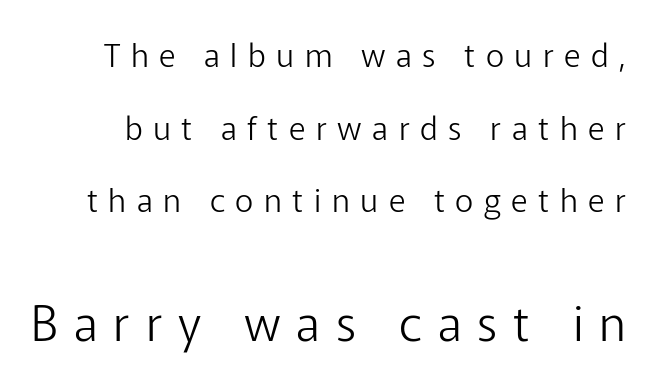
{"serif": "no", "italic": "no", "bold": "no", "weight": "light", "width": "normal", "stroke_contrast": "low", "x_height": "medium", "monospaced": "no", "underline": "no", "line_spacing": "loose", "line_spacing_ratio": 2.27, "letter_spacing": "wide", "letter_spacing_em": 0.33, "larger_block": "second", "size_ratio": 1.5, "glyph_px": 48}
